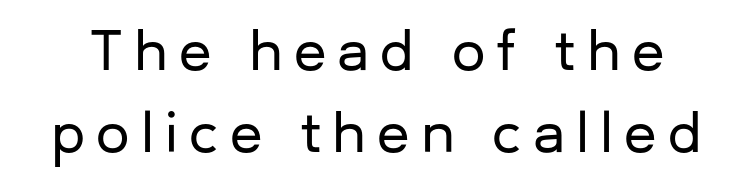
{"serif": "no", "italic": "no", "width": "normal", "stroke_contrast": "low", "x_height": "medium", "monospaced": "no", "underline": "no", "line_spacing": "normal", "line_spacing_ratio": 1.54, "letter_spacing": "wide", "letter_spacing_em": 0.21, "glyph_px": 53}
